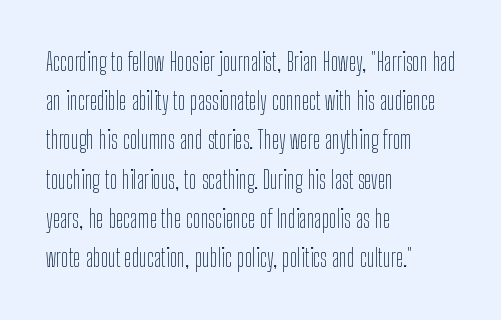
Is this a heavy cut? Hardly; it is regular or lighter. In CSS terms this would be text-align: left. Words appear dense and cohesive because spacing is normal. The gap between lines stays unmarked. Reading down the column, the eye jumps a familiar distance to each next line. This is roman type, the default non-slanted kind.
